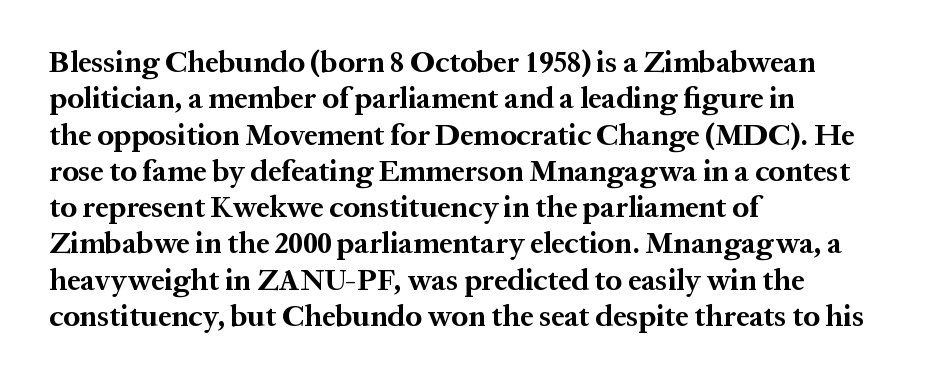
The face used here is proportionally spaced, like ordinary book or web type. These lines keep a tight, regular rhythm from letter to letter. I'd describe the lettering as bold — thick and assertive. Unlike a clean sans, this face finishes its strokes with serifs. The passage shown is not underscored anywhere.
